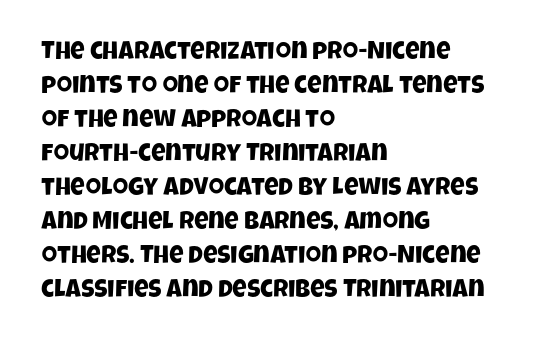
Q: Is the text underlined? A: No.
Q: How is the paragraph aligned? A: Left-aligned.
Q: Is the spacing between letters normal or unusually wide? A: Normal.
Q: Is the spacing between lines tight, normal or loose? A: Normal.
